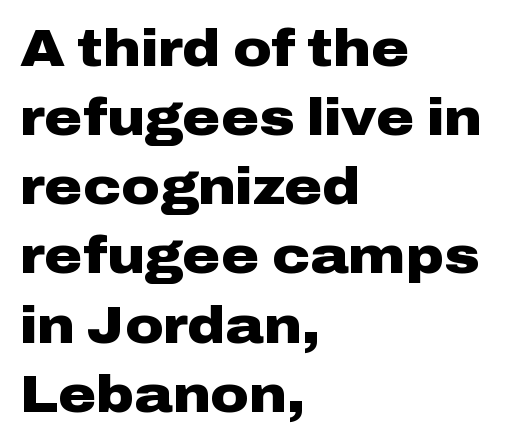
The passage shown is not underscored anywhere. Every character sits straight up, as roman type does. The rendering uses a moderate line-height, typical for paragraphs. Think of a printed novel: that variable character pitch is what you see here. Examine the stroke ends and you'll find no serifs.
